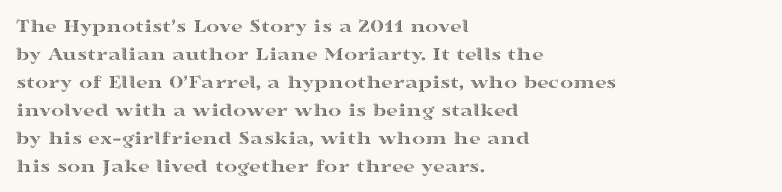
{"italic": "no", "underline": "no", "align": "left", "line_spacing": "normal", "line_spacing_ratio": 1.4, "letter_spacing": "normal", "letter_spacing_em": 0.0, "glyph_px": 20}
